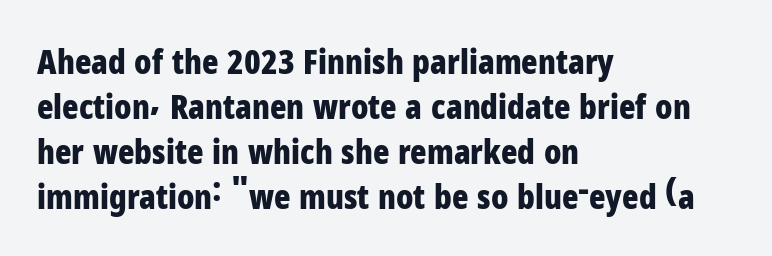
Q: Is the text bold? A: Yes.
Q: Is the text italic (slanted)? A: No, it is upright.
Q: Is the typeface a serif or a sans-serif typeface? A: Sans-serif.
Q: Is the text underlined? A: No.
Q: How is the paragraph aligned? A: Left-aligned.
Q: Is the spacing between letters normal or unusually wide? A: Normal.
Q: Is the spacing between lines tight, normal or loose? A: Normal.
Q: Width (condensed, normal, or wide)? A: Condensed.
Q: Stroke contrast? A: Low.
Q: x-height? A: Medium.
Q: Monospaced? A: No.
